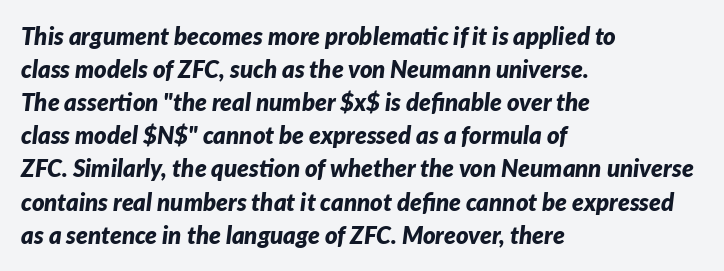
Caption: bold face, heavy strokes. The rag falls on the right side of this text block. Whoever set this chose a conventional vertical rhythm. The specimen omits any rule beneath the text block's lines. What stands out about the letter spacing? Nothing — it is the standard amount.
